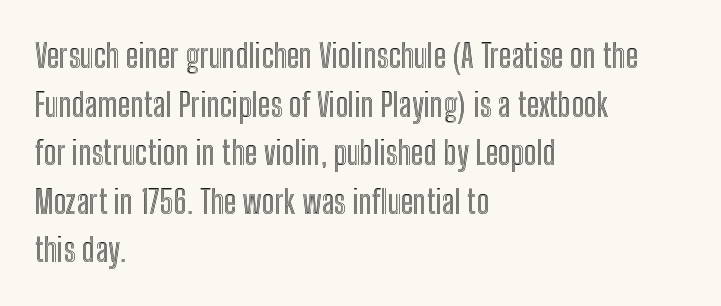
These lines are set flush left with a ragged right edge. The tracking reads as untouched default to a designer's eye. A typesetter would call this leading conventional body-copy spacing. Glance below the letters and you will spot only blank space. Ascenders rise straight up at ninety degrees.
